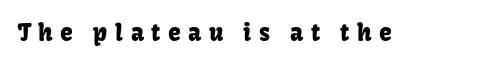
{"italic": "no", "underline": "no", "letter_spacing": "wide", "letter_spacing_em": 0.33, "glyph_px": 23}
